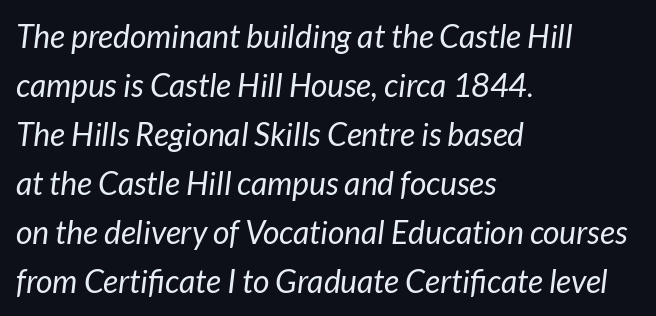
Q: Is the text bold? A: No.
Q: Is the text italic (slanted)? A: Yes, it leans right by about 7 degrees.
Q: Is the text underlined? A: No.
Q: How is the paragraph aligned? A: Left-aligned.
Q: Is the spacing between letters normal or unusually wide? A: Normal.
Q: Is the spacing between lines tight, normal or loose? A: Normal.
Q: Width (condensed, normal, or wide)? A: Normal.
Q: Stroke contrast? A: Low.
Q: x-height? A: Medium.
Q: Monospaced? A: No.
